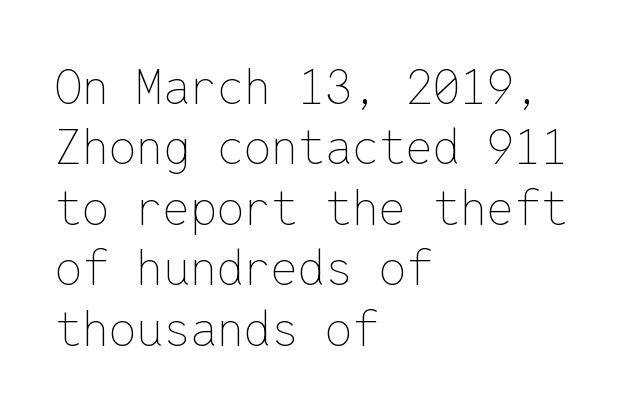
Line spacing here is normal. Letters rest on an invisible, unmarked baseline. The setting favours the left margin, as ordinary paragraphs usually do. Monospaced: the letters line up in strict vertical columns.
